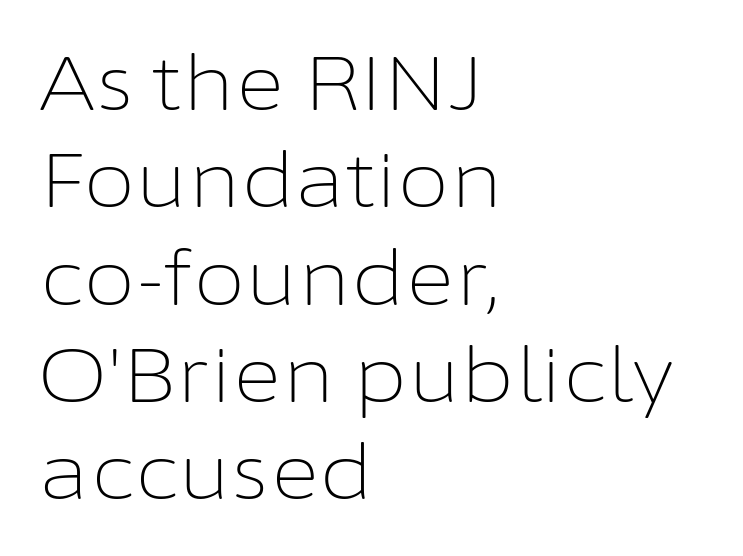
Q: Is the text bold? A: No.
Q: Is the text italic (slanted)? A: No, it is upright.
Q: Is the typeface a serif or a sans-serif typeface? A: Sans-serif.
Q: Is the text underlined? A: No.
Q: How is the paragraph aligned? A: Left-aligned.
Q: Is the spacing between letters normal or unusually wide? A: Normal.
Q: Is the spacing between lines tight, normal or loose? A: Normal.
Q: Width (condensed, normal, or wide)? A: Normal.
Q: Stroke contrast? A: Low.
Q: x-height? A: Medium.
Q: Monospaced? A: No.
